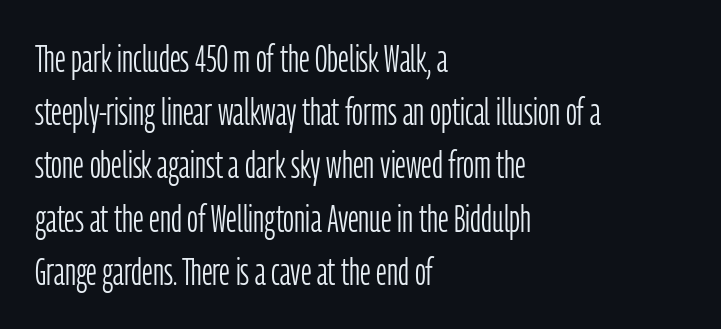
{"serif": "no", "italic": "no", "bold": "no", "weight": "light", "width": "condensed", "stroke_contrast": "low", "x_height": "medium", "monospaced": "no", "underline": "no", "align": "left", "line_spacing": "normal", "line_spacing_ratio": 1.4, "letter_spacing": "normal", "letter_spacing_em": 0.0, "glyph_px": 38}
